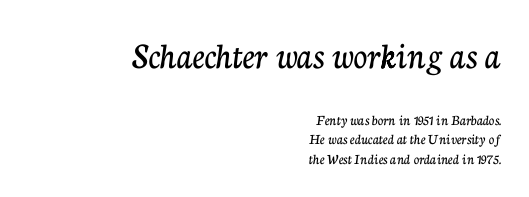
The image shows 38 px serif type; set right-aligned, normal line spacing (1.32x), normal letter spacing, not underlined; the first (top) block is 2.53x larger; low stroke contrast and a medium x-height.
